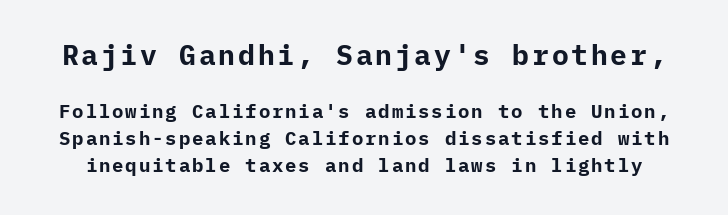
Q: Is the text bold? A: Yes.
Q: Is the text italic (slanted)? A: No, it is upright.
Q: Is the typeface a serif or a sans-serif typeface? A: Sans-serif.
Q: Is the text underlined? A: No.
Q: Is the spacing between lines tight, normal or loose? A: Normal.
Q: Which block of text is set in a larger size, the first (top) or the second (bottom)? A: The first (top) one.
Q: Width (condensed, normal, or wide)? A: Normal.
Q: Stroke contrast? A: Low.
Q: x-height? A: Medium.
